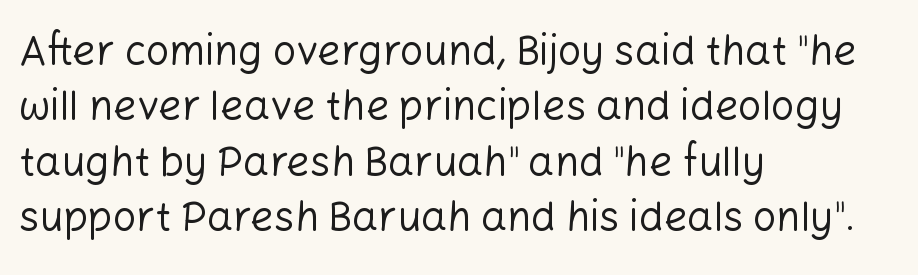
{"serif": "no", "italic": "no", "bold": "no", "weight": "regular", "width": "normal", "stroke_contrast": "low", "x_height": "medium", "monospaced": "no", "underline": "no", "align": "left", "line_spacing": "normal", "line_spacing_ratio": 1.35, "letter_spacing": "normal", "letter_spacing_em": 0.0, "glyph_px": 41}
